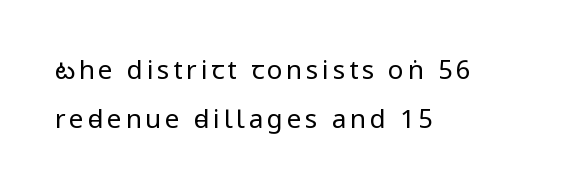
{"italic": "no", "bold": "no", "underline": "no", "align": "left", "line_spacing_ratio": 1.87, "glyph_px": 26}
